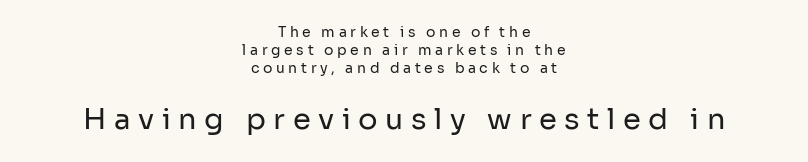
{"serif": "no", "italic": "no", "bold": "no", "weight": "regular", "width": "normal", "stroke_contrast": "low", "x_height": "medium", "monospaced": "no", "underline": "no", "align": "center", "line_spacing": "normal", "line_spacing_ratio": 1.29, "letter_spacing": "wide", "letter_spacing_em": 0.26, "larger_block": "second", "size_ratio": 2.07, "glyph_px": 29}
